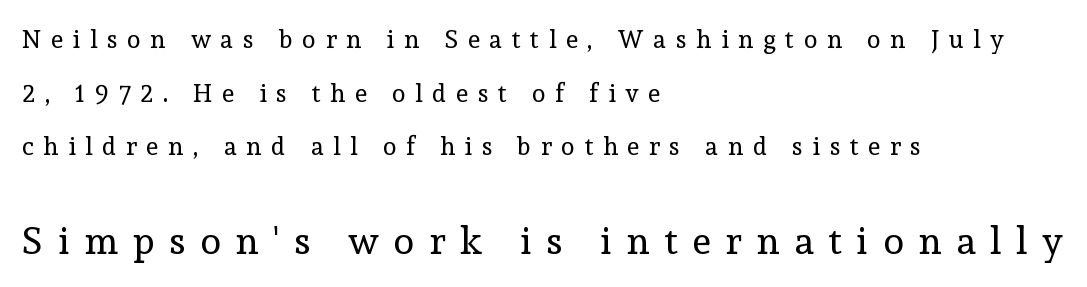
Caption: expanded tracking, letters set apart. This sample uses a serif face. The face used here is proportionally spaced, like ordinary book or web type. The axis of the letterforms is exactly vertical. Leading: increased.
